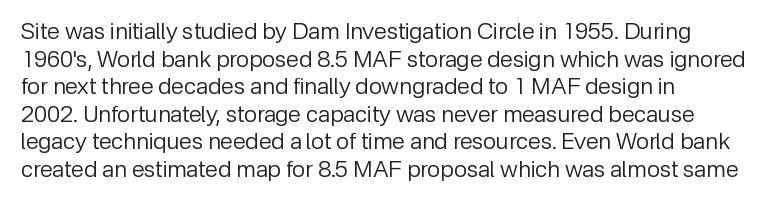
{"italic": "no", "bold": "no", "underline": "no", "align": "left", "line_spacing_ratio": 1.2, "letter_spacing": "normal", "letter_spacing_em": 0.0, "glyph_px": 23}
